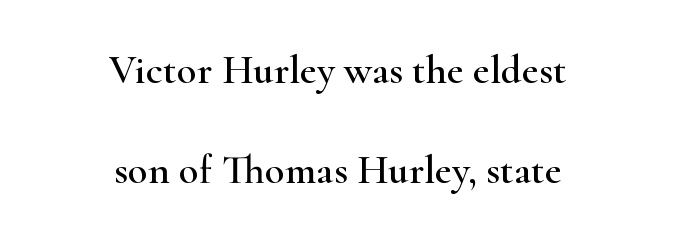
Q: Is the text italic (slanted)? A: No, it is upright.
Q: Is the typeface a serif or a sans-serif typeface? A: Serif.
Q: Is the text underlined? A: No.
Q: How is the paragraph aligned? A: Centered.
Q: Is the spacing between letters normal or unusually wide? A: Normal.
Q: Is the spacing between lines tight, normal or loose? A: Loose.
Q: Width (condensed, normal, or wide)? A: Wide.
Q: Stroke contrast? A: High.
Q: x-height? A: Small.
Q: Monospaced? A: No.
